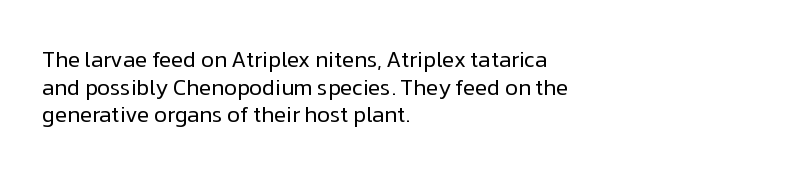
Q: Is the text bold? A: No.
Q: Is the text italic (slanted)? A: No, it is upright.
Q: Is the text underlined? A: No.
Q: How is the paragraph aligned? A: Left-aligned.
Q: Is the spacing between letters normal or unusually wide? A: Normal.
Q: Is the spacing between lines tight, normal or loose? A: Normal.
